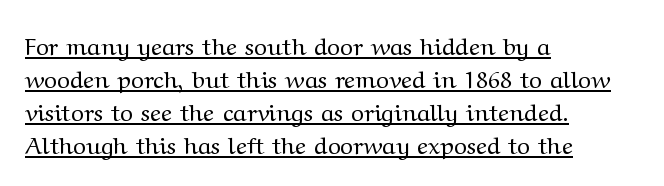
{"italic": "no", "bold": "no", "underline": "yes", "align": "left", "line_spacing": "normal", "line_spacing_ratio": 1.38, "letter_spacing": "normal", "letter_spacing_em": 0.0, "glyph_px": 24}
